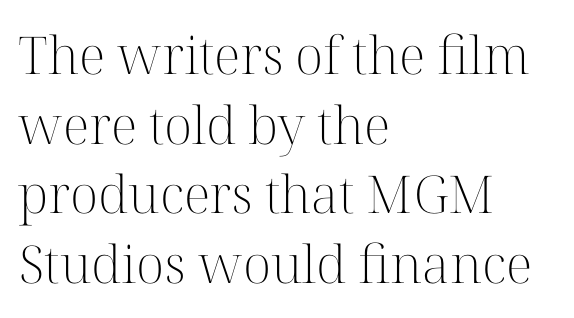
Students, note that the glyphs here touch the page at normal intervals. Serifs: yes, visible at the terminals of the letterforms. Compared with typical paragraphs, the rows here are spaced about the same. These lines were composed using upright roman letters. The text block is weighted toward the left margin, trailing off unevenly rightward.
